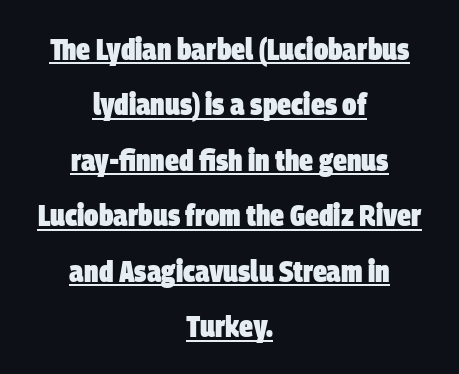
The image shows 31 px heavy, condensed sans-serif type; set centered, line spacing 1.79x, normal letter spacing, underlined; low stroke contrast and a large x-height.
